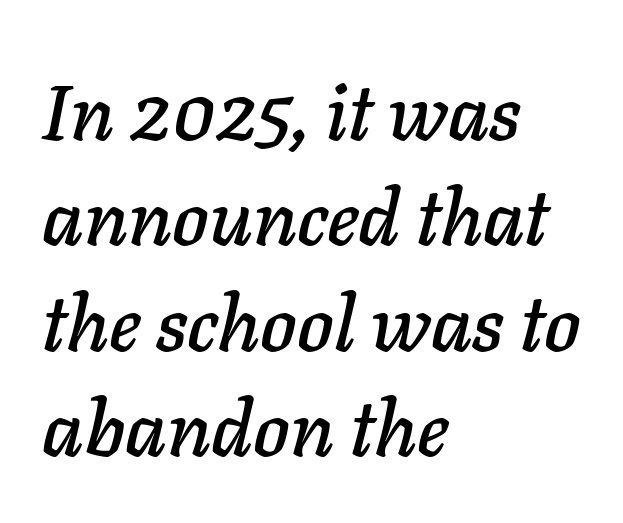
Default kerning and tracking; the words read as compact shapes. Vertically, the passage feels balanced, rows spaced as you'd expect. Character widths vary here, with narrow letters taking less room than wide ones. In CSS terms this would be text-align: left. Each row of text sits above clean, open space. If you drew a line through each stem, it would be angled.
